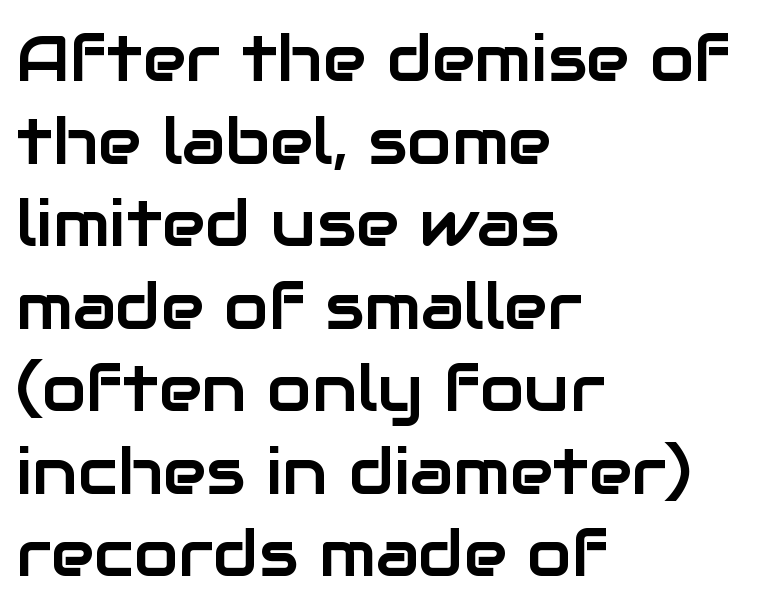
Q: Is the text italic (slanted)? A: No, it is upright.
Q: Is the typeface a serif or a sans-serif typeface? A: Sans-serif.
Q: Is the text underlined? A: No.
Q: How is the paragraph aligned? A: Left-aligned.
Q: Is the spacing between letters normal or unusually wide? A: Normal.
Q: Is the spacing between lines tight, normal or loose? A: Normal.
Q: Width (condensed, normal, or wide)? A: Normal.
Q: Stroke contrast? A: Low.
Q: x-height? A: Medium.
Q: Monospaced? A: No.
